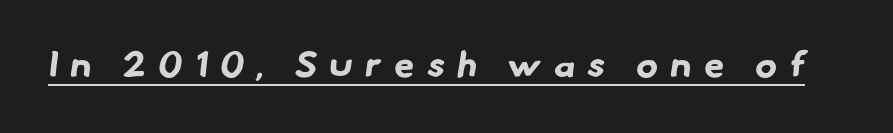
Examine the stroke ends and you'll find no serifs. The face used here is proportionally spaced, like ordinary book or web type. Each glyph is drawn with heavy, bold strokes. Underline: present.
